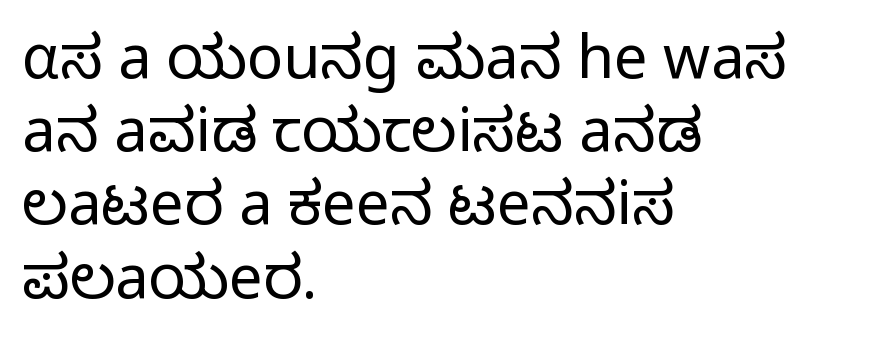
Do the characters align in a grid? No, the font is proportional. You could call the tracking neutral — neither tight nor loose. The letters carry no serifs — their stems end cleanly without finishing strokes. The typography opts for an upright posture over an oblique one. Caption: face not bold, strokes unweighted. The glyphs are unaccompanied by any horizontal stroke below them.
